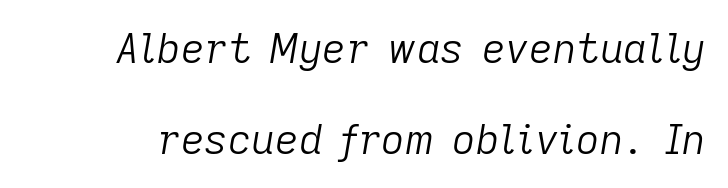
{"italic": "yes", "lean": "right", "slant_degrees": 9, "bold": "no", "weight": "light", "width": "normal", "stroke_contrast": "low", "x_height": "medium", "monospaced": "no", "underline": "no", "line_spacing": "loose", "line_spacing_ratio": 2.21, "letter_spacing": "normal", "letter_spacing_em": 0.0, "glyph_px": 41}
